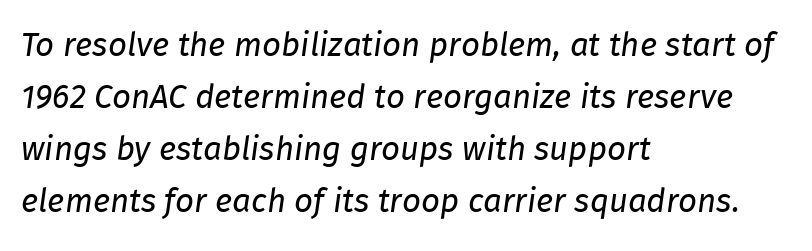
The rendering uses natural spacing where letterforms have individual widths. The passage shown has conventional tracking throughout. Slant detected: the letters are inclined. Alignment: flush left.
